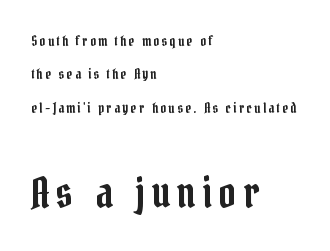
{"serif": "yes", "italic": "no", "width": "condensed", "stroke_contrast": "low", "x_height": "medium", "monospaced": "no", "underline": "no", "align": "left", "line_spacing": "loose", "line_spacing_ratio": 2.38, "larger_block": "second", "size_ratio": 3.0, "glyph_px": 42}
